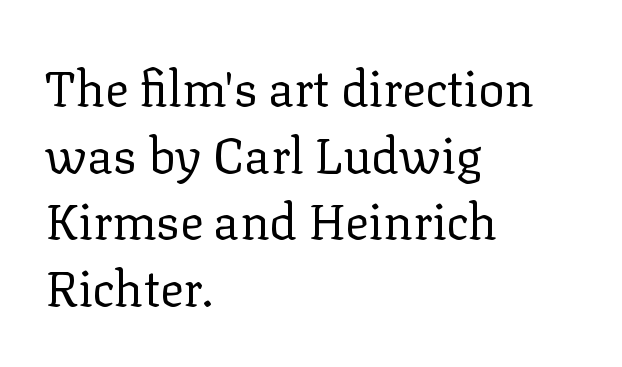
Q: Is the text bold? A: No.
Q: Is the text italic (slanted)? A: No, it is upright.
Q: Is the typeface a serif or a sans-serif typeface? A: Serif.
Q: Is the text underlined? A: No.
Q: How is the paragraph aligned? A: Left-aligned.
Q: Is the spacing between letters normal or unusually wide? A: Normal.
Q: Is the spacing between lines tight, normal or loose? A: Normal.
Q: Width (condensed, normal, or wide)? A: Normal.
Q: Stroke contrast? A: Low.
Q: x-height? A: Medium.
Q: Monospaced? A: No.
